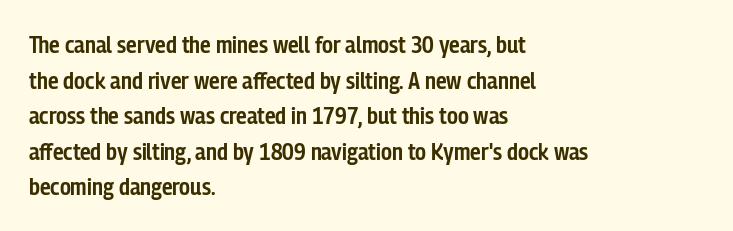
{"italic": "no", "bold": "semi", "underline": "no", "align": "left", "line_spacing": "normal", "line_spacing_ratio": 1.48, "letter_spacing": "normal", "letter_spacing_em": 0.0, "glyph_px": 24}
